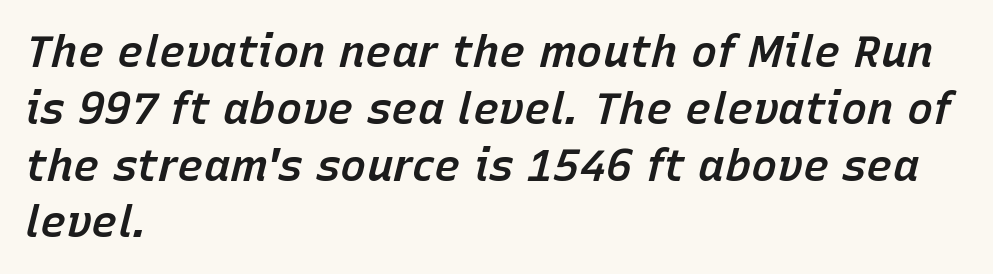
{"italic": "yes", "lean": "right", "slant_degrees": 15, "bold": "semi", "weight": "semibold", "width": "normal", "stroke_contrast": "low", "x_height": "medium", "monospaced": "no", "underline": "no", "align": "left", "line_spacing": "normal", "line_spacing_ratio": 1.29, "letter_spacing": "normal", "letter_spacing_em": 0.0, "glyph_px": 44}
